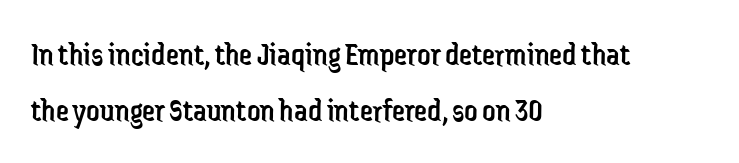
Weight: regular or lighter. This sample uses plain, unmodified letter spacing. These lines are rendered in a variable-pitch font. The specimen reads as upright at a glance. The area under the type is left untouched.
